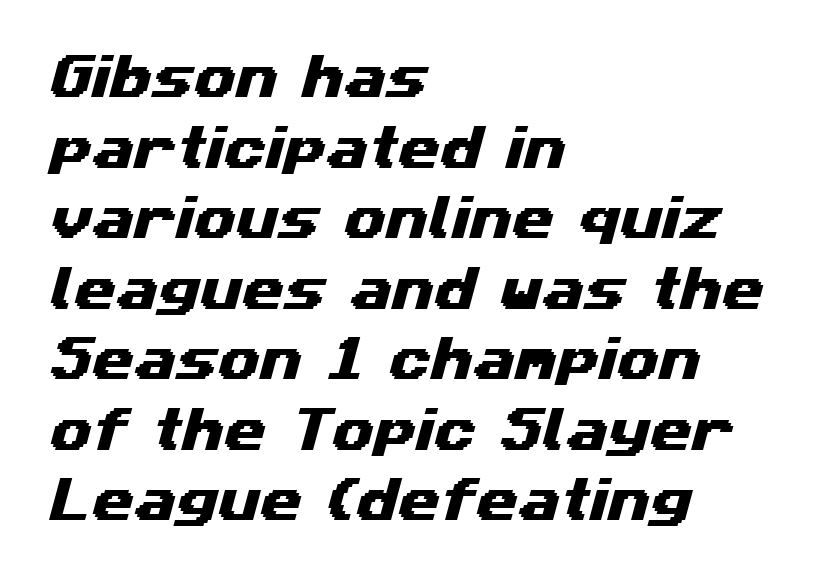
The image shows 48 px wide sans-serif type; set left-aligned, normal line spacing (1.47x), normal letter spacing, not underlined; medium stroke contrast and a medium x-height.
